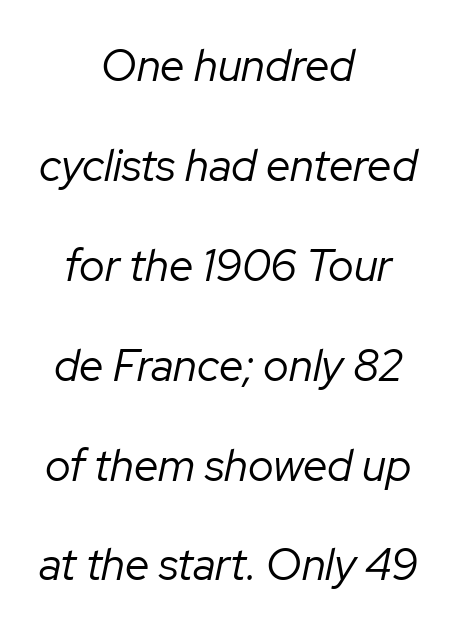
Italic: yes, the glyphs are oblique. Caption: face not bold, strokes unweighted. These lines are rendered in a variable-pitch font. Casual observation: everything's sitting right in the middle.
